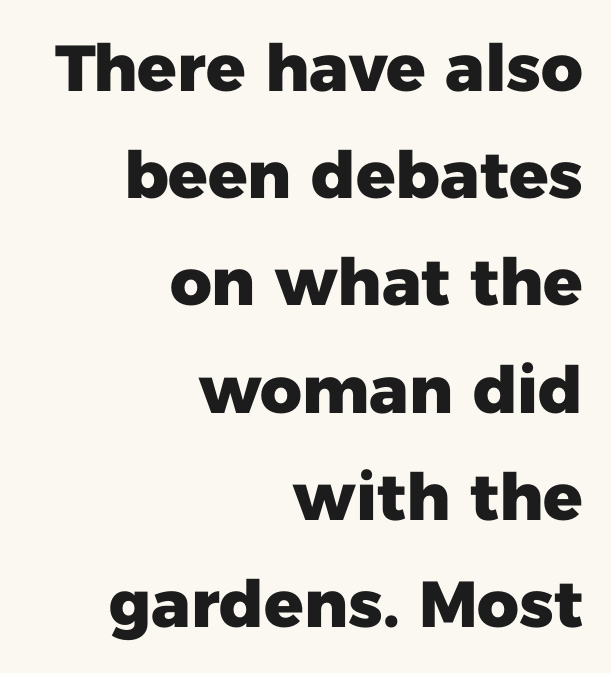
Q: Is the text bold? A: Yes.
Q: Is the text italic (slanted)? A: No, it is upright.
Q: Is the typeface a serif or a sans-serif typeface? A: Sans-serif.
Q: Is the text underlined? A: No.
Q: How is the paragraph aligned? A: Right-aligned.
Q: Is the spacing between letters normal or unusually wide? A: Normal.
Q: Is the spacing between lines tight, normal or loose? A: Normal.
Q: Width (condensed, normal, or wide)? A: Normal.
Q: Stroke contrast? A: Low.
Q: x-height? A: Medium.
Q: Monospaced? A: No.
